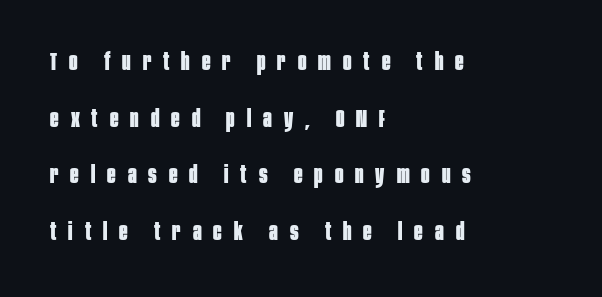
The image shows 25 px bold type, upright; set left-aligned, loose line spacing (2.27x), unusually wide letter spacing (+0.48 em), not underlined.
